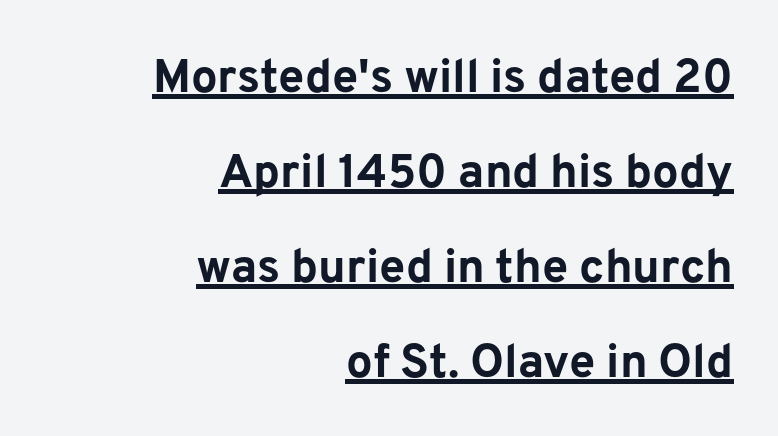
The image shows 47 px bold sans-serif type, upright; set right-aligned, loose line spacing (2.02x), normal letter spacing, underlined; low stroke contrast and a medium x-height.
